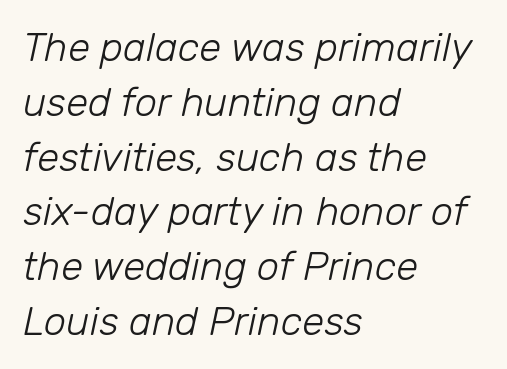
Glyph-to-glyph distance matches everyday printed text. Teacher's note: observe the even left margin — that is flush-left alignment. A bare baseline throughout the passage. Posture: slanted.
